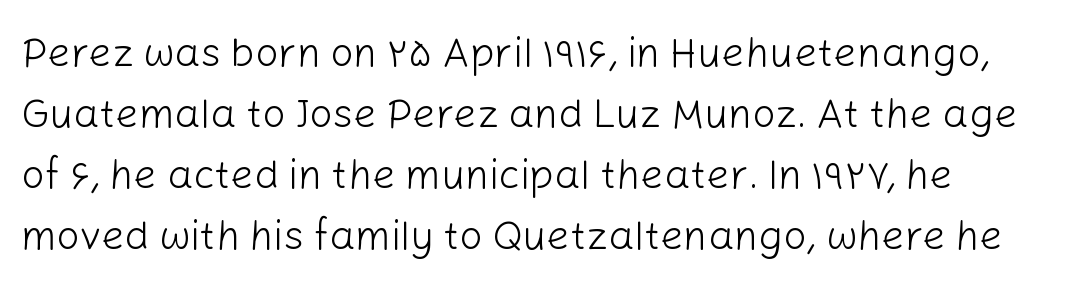
{"serif": "no", "italic": "no", "bold": "no", "weight": "light", "width": "normal", "stroke_contrast": "low", "x_height": "medium", "monospaced": "no", "underline": "no", "line_spacing": "normal", "line_spacing_ratio": 1.49, "letter_spacing": "normal", "letter_spacing_em": 0.0, "glyph_px": 41}
